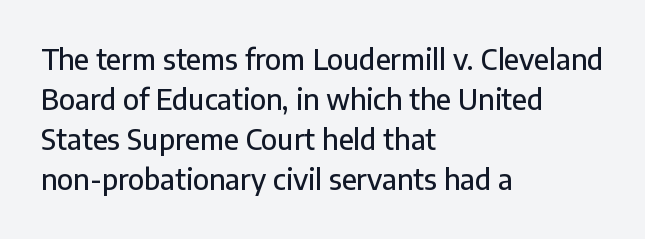
Q: Is the text italic (slanted)? A: No, it is upright.
Q: Is the typeface a serif or a sans-serif typeface? A: Sans-serif.
Q: Is the text underlined? A: No.
Q: How is the paragraph aligned? A: Left-aligned.
Q: Is the spacing between letters normal or unusually wide? A: Normal.
Q: Is the spacing between lines tight, normal or loose? A: Normal.
Q: Width (condensed, normal, or wide)? A: Normal.
Q: Stroke contrast? A: Low.
Q: x-height? A: Medium.
Q: Monospaced? A: No.
